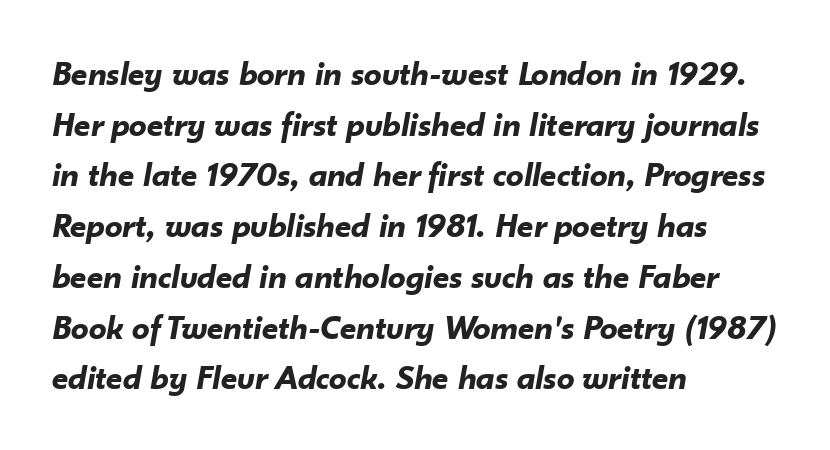
The image shows 35 px bold type, italic (leaning right); set left-aligned, normal line spacing (1.45x), normal letter spacing, not underlined; low stroke contrast and a small x-height.
